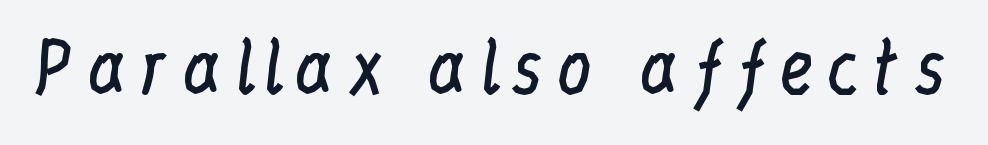
Q: Is the text bold? A: No.
Q: Is the text italic (slanted)? A: Yes.
Q: Is the typeface a serif or a sans-serif typeface? A: Serif.
Q: Is the text underlined? A: No.
Q: Width (condensed, normal, or wide)? A: Condensed.
Q: Stroke contrast? A: Low.
Q: x-height? A: Medium.
Q: Monospaced? A: No.
